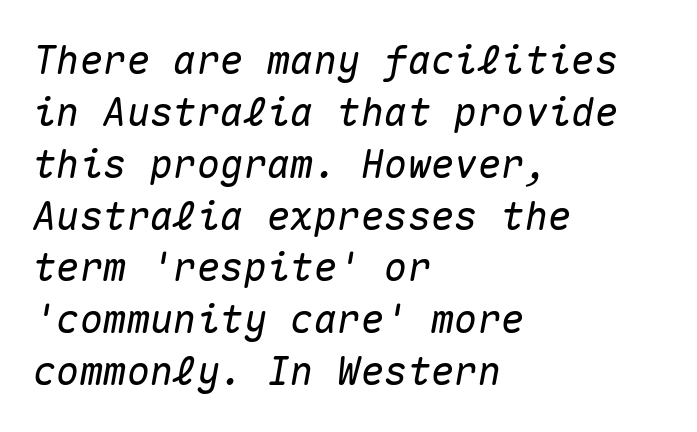
The area under the type is left untouched. The lines sit at an ordinary, default distance from one another. The rendering keeps characters at their native spacing. If you drew a line through each stem, it would be angled. Note the uniform advance width — an 'i' takes as much space as an 'm'.
